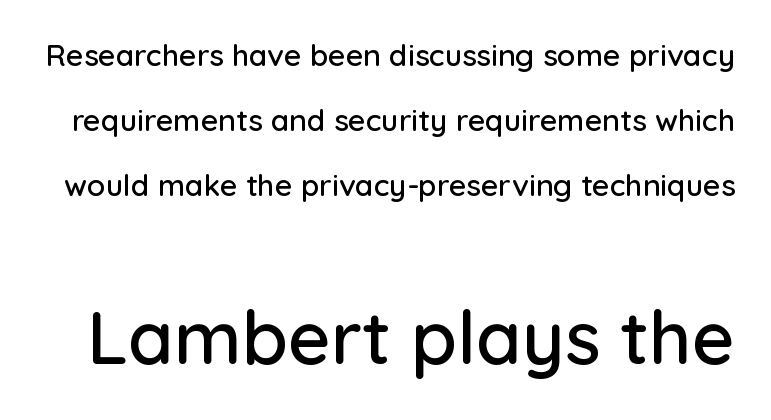
{"serif": "no", "italic": "no", "width": "normal", "stroke_contrast": "low", "x_height": "medium", "monospaced": "no", "underline": "no", "line_spacing": "loose", "line_spacing_ratio": 2.17, "letter_spacing": "normal", "letter_spacing_em": 0.0, "larger_block": "second", "size_ratio": 2.47, "glyph_px": 74}
